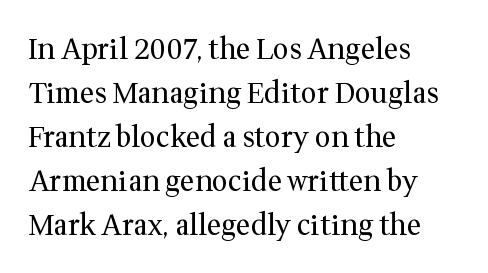
Q: Is the text bold? A: No.
Q: Is the text italic (slanted)? A: No, it is upright.
Q: Is the typeface a serif or a sans-serif typeface? A: Serif.
Q: Is the text underlined? A: No.
Q: How is the paragraph aligned? A: Left-aligned.
Q: Is the spacing between letters normal or unusually wide? A: Normal.
Q: Is the spacing between lines tight, normal or loose? A: Normal.
Q: Width (condensed, normal, or wide)? A: Normal.
Q: Stroke contrast? A: Medium.
Q: x-height? A: Medium.
Q: Monospaced? A: No.
